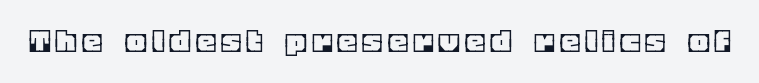
The image shows 36 px text type, upright; set unusually wide letter spacing (+0.21 em), not underlined; a large x-height.
